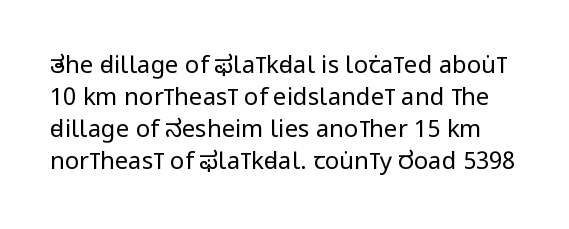
{"italic": "no", "bold": "no", "underline": "no", "line_spacing": "normal", "line_spacing_ratio": 1.33, "letter_spacing": "normal", "letter_spacing_em": 0.0, "glyph_px": 24}
